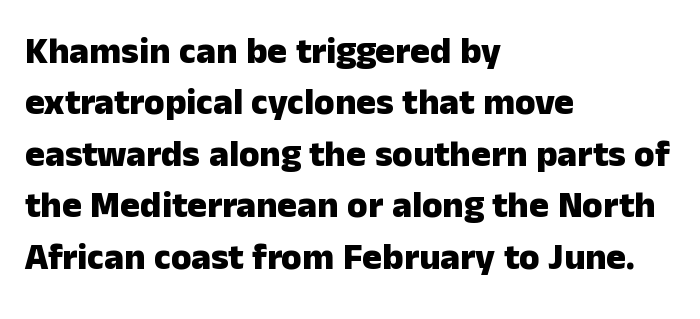
Q: Is the text bold? A: Yes.
Q: Is the text italic (slanted)? A: No, it is upright.
Q: Is the typeface a serif or a sans-serif typeface? A: Sans-serif.
Q: Is the text underlined? A: No.
Q: How is the paragraph aligned? A: Left-aligned.
Q: Is the spacing between letters normal or unusually wide? A: Normal.
Q: Is the spacing between lines tight, normal or loose? A: Normal.
Q: Width (condensed, normal, or wide)? A: Normal.
Q: Stroke contrast? A: Low.
Q: x-height? A: Medium.
Q: Monospaced? A: No.
